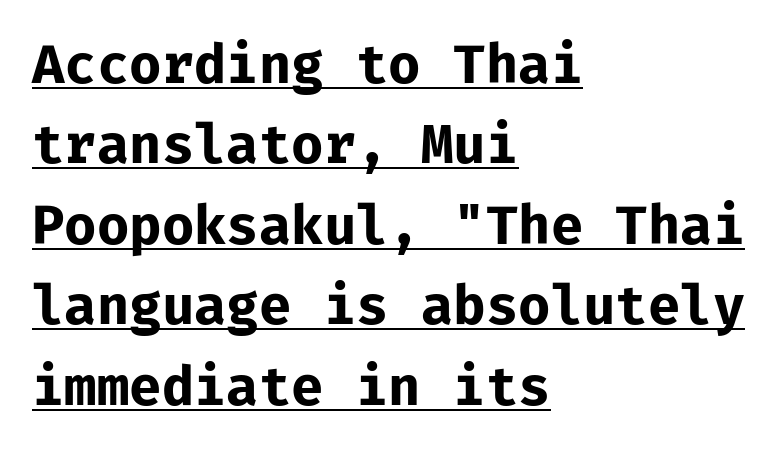
The image shows 54 px bold sans-serif type, upright, monospaced; set left-aligned, normal line spacing (1.49x), normal letter spacing, underlined; low stroke contrast and a medium x-height.
